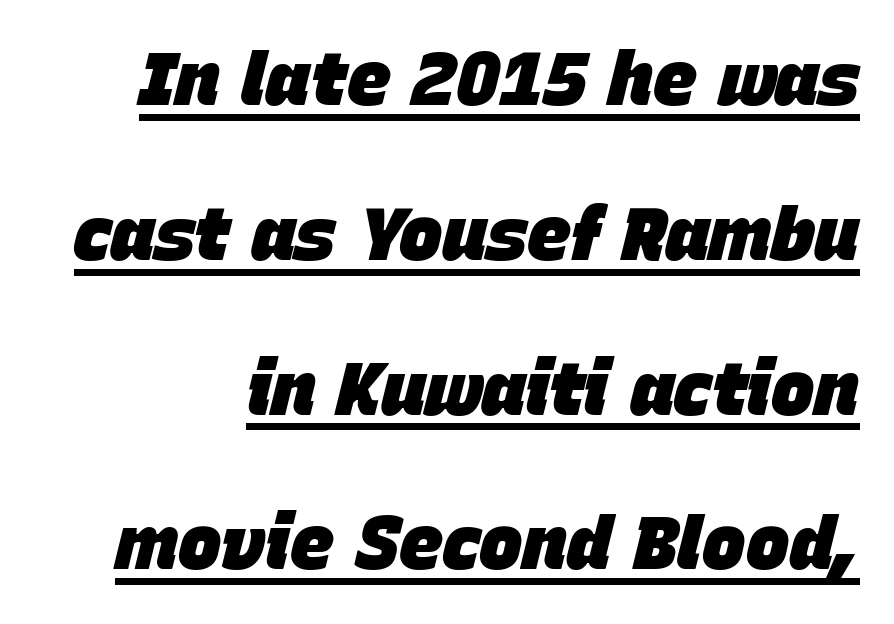
Q: Is the text bold? A: Yes.
Q: Is the text italic (slanted)? A: Yes, it leans right by about 15 degrees.
Q: Is the text underlined? A: Yes.
Q: Is the spacing between letters normal or unusually wide? A: Normal.
Q: Is the spacing between lines tight, normal or loose? A: Loose.
Q: Width (condensed, normal, or wide)? A: Normal.
Q: Stroke contrast? A: Low.
Q: x-height? A: Large.
Q: Monospaced? A: No.
